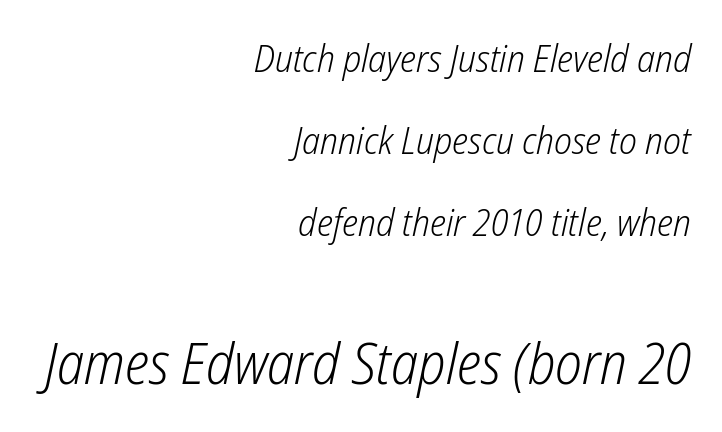
The image shows 57 px light, condensed type, italic (leaning right); set right-aligned, loose line spacing (2.16x), normal letter spacing, not underlined; the second (bottom) block is 1.5x larger; low stroke contrast and a medium x-height.
